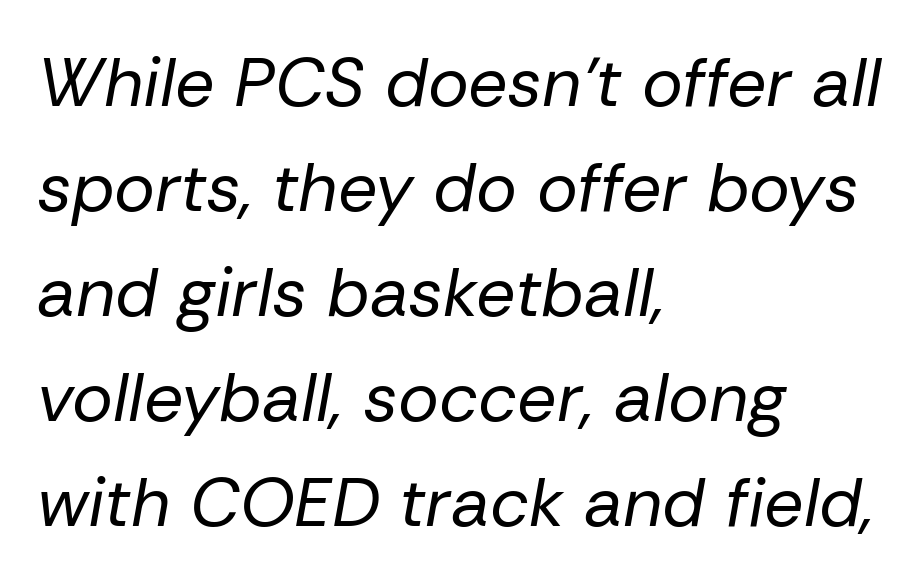
Q: Is the text bold? A: No.
Q: Is the text italic (slanted)? A: Yes, it leans right by about 10 degrees.
Q: Is the text underlined? A: No.
Q: How is the paragraph aligned? A: Left-aligned.
Q: Is the spacing between letters normal or unusually wide? A: Normal.
Q: Is the spacing between lines tight, normal or loose? A: Normal.
Q: Width (condensed, normal, or wide)? A: Normal.
Q: Stroke contrast? A: Low.
Q: x-height? A: Medium.
Q: Monospaced? A: No.
